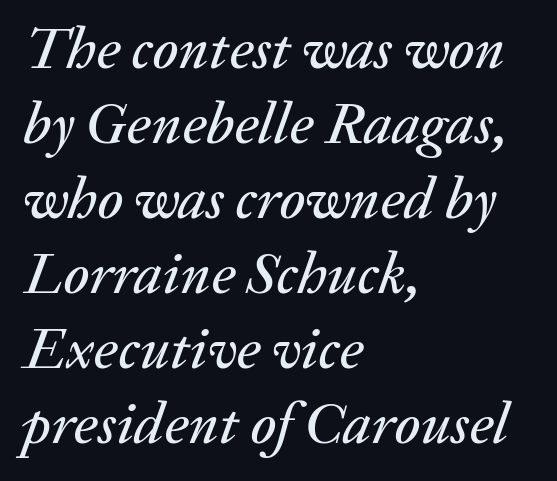
Q: Is the text italic (slanted)? A: Yes, it leans right by about 20 degrees.
Q: Is the text underlined? A: No.
Q: How is the paragraph aligned? A: Left-aligned.
Q: Is the spacing between letters normal or unusually wide? A: Normal.
Q: Is the spacing between lines tight, normal or loose? A: Normal.
Q: Width (condensed, normal, or wide)? A: Normal.
Q: Stroke contrast? A: Medium.
Q: x-height? A: Medium.
Q: Monospaced? A: No.
